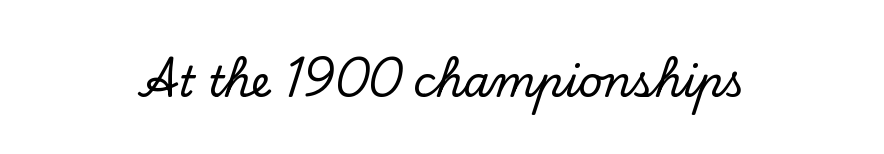
The rendering shows small feet on the letterforms — a serif design. Any mark beneath the type? The region is blank. The passage shown is typed in a proportional face where columns would drift.
